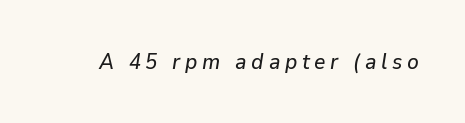
The type is letterspaced generously, with wide tracking. The passage shown leans; its letterforms are oblique. Nobody drew a line under any word here.
